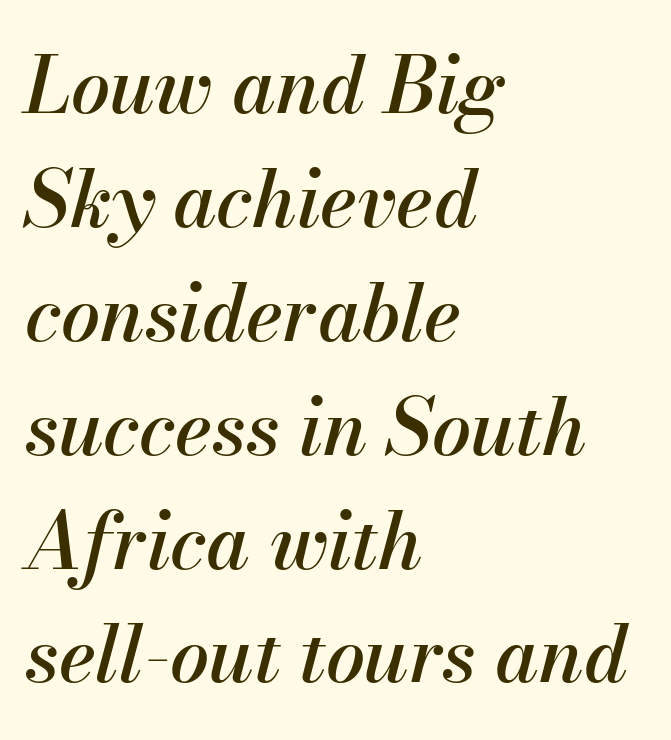
{"italic": "yes", "lean": "right", "slant_degrees": 13, "width": "normal", "stroke_contrast": "medium", "x_height": "small", "monospaced": "no", "underline": "no", "align": "left", "line_spacing": "normal", "line_spacing_ratio": 1.46, "letter_spacing": "normal", "letter_spacing_em": 0.0, "glyph_px": 78}
